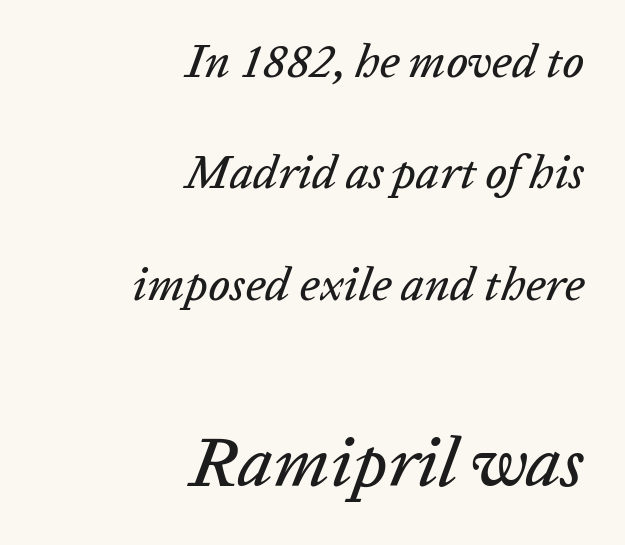
The image shows 71 px text type, italic (leaning right); set right-aligned, loose line spacing (2.37x), normal letter spacing, not underlined; the second (bottom) block is 1.51x larger; low stroke contrast and a medium x-height.
